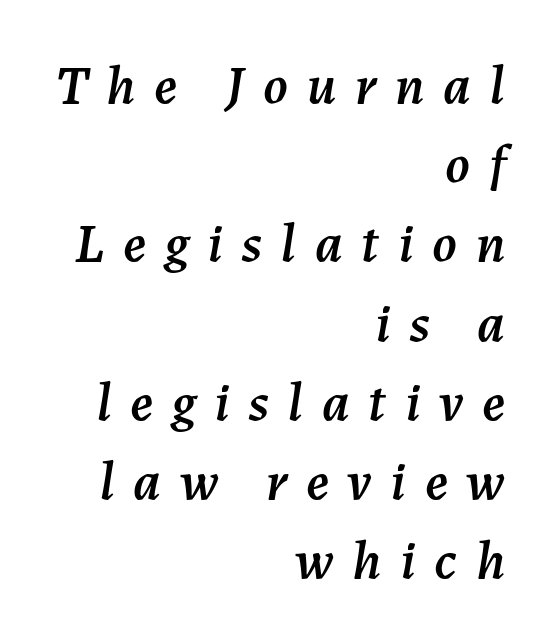
The image shows 55 px text type, italic (leaning right); set right-aligned, normal line spacing (1.44x), unusually wide letter spacing (+0.34 em), not underlined; medium stroke contrast and a medium x-height.
